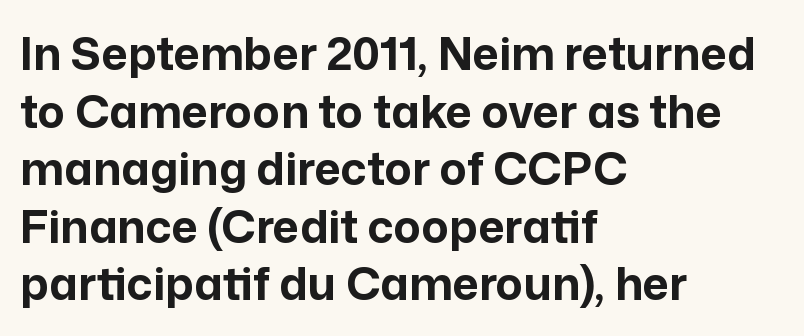
The image shows 45 px bold sans-serif type, upright; set left-aligned, normal line spacing (1.28x), normal letter spacing, not underlined; low stroke contrast and a medium x-height.
